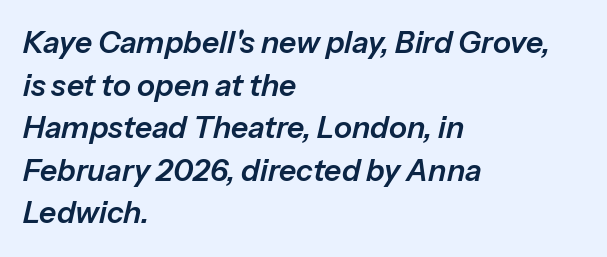
{"italic": "yes", "lean": "right", "slant_degrees": 13, "width": "normal", "stroke_contrast": "low", "x_height": "medium", "monospaced": "no", "underline": "no", "align": "left", "line_spacing": "normal", "line_spacing_ratio": 1.42, "letter_spacing": "normal", "letter_spacing_em": 0.0, "glyph_px": 30}
